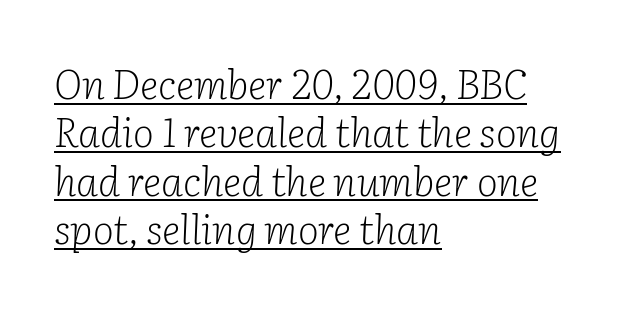
The image shows 40 px light serif type, italic (leaning right); set left-aligned, line spacing 1.21x, normal letter spacing, underlined; low stroke contrast and a medium x-height.
